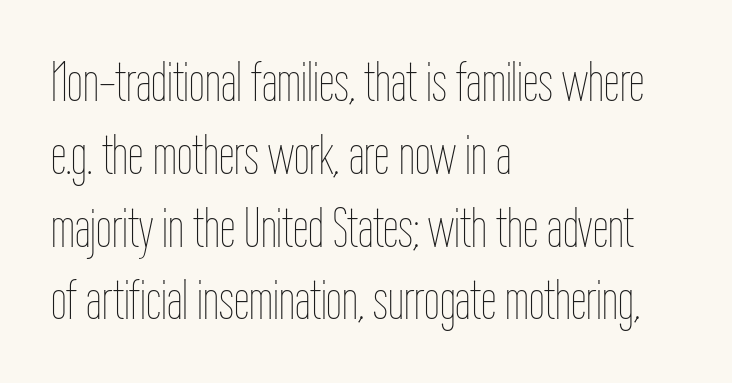
{"italic": "no", "bold": "no", "weight": "thin", "width": "condensed", "stroke_contrast": "low", "x_height": "medium", "monospaced": "no", "underline": "no", "align": "left", "line_spacing": "normal", "line_spacing_ratio": 1.3, "letter_spacing": "normal", "letter_spacing_em": 0.0, "glyph_px": 56}
